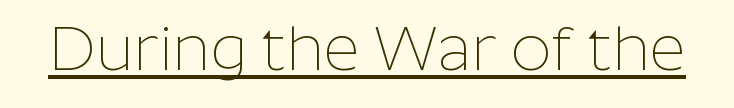
Q: Is the text bold? A: No.
Q: Is the text italic (slanted)? A: No, it is upright.
Q: Is the typeface a serif or a sans-serif typeface? A: Sans-serif.
Q: Is the text underlined? A: Yes.
Q: Is the spacing between letters normal or unusually wide? A: Normal.
Q: Width (condensed, normal, or wide)? A: Normal.
Q: Stroke contrast? A: Low.
Q: x-height? A: Medium.
Q: Monospaced? A: No.
